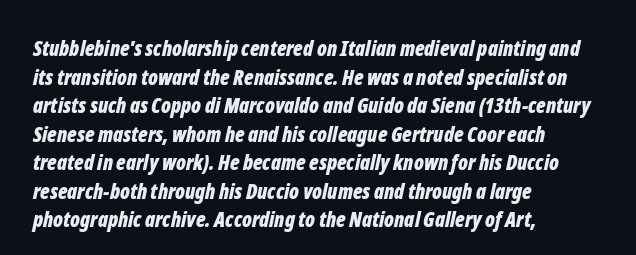
The lines sit at an ordinary, default distance from one another. The face used here has a pronounced slope to its letters. The rendering uses a bold face; every stroke is thick and dark. Descender tails drop into unmarked territory.
